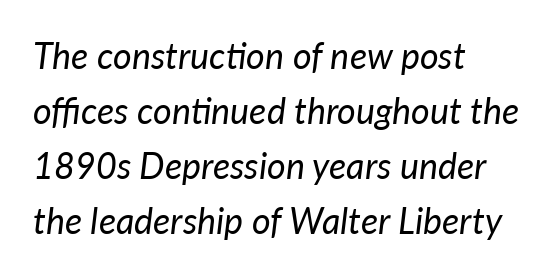
Q: Is the text bold? A: No.
Q: Is the text italic (slanted)? A: Yes, it leans right by about 7 degrees.
Q: Is the text underlined? A: No.
Q: How is the paragraph aligned? A: Left-aligned.
Q: Is the spacing between letters normal or unusually wide? A: Normal.
Q: Is the spacing between lines tight, normal or loose? A: Normal.
Q: Width (condensed, normal, or wide)? A: Normal.
Q: Stroke contrast? A: Low.
Q: x-height? A: Medium.
Q: Monospaced? A: No.
